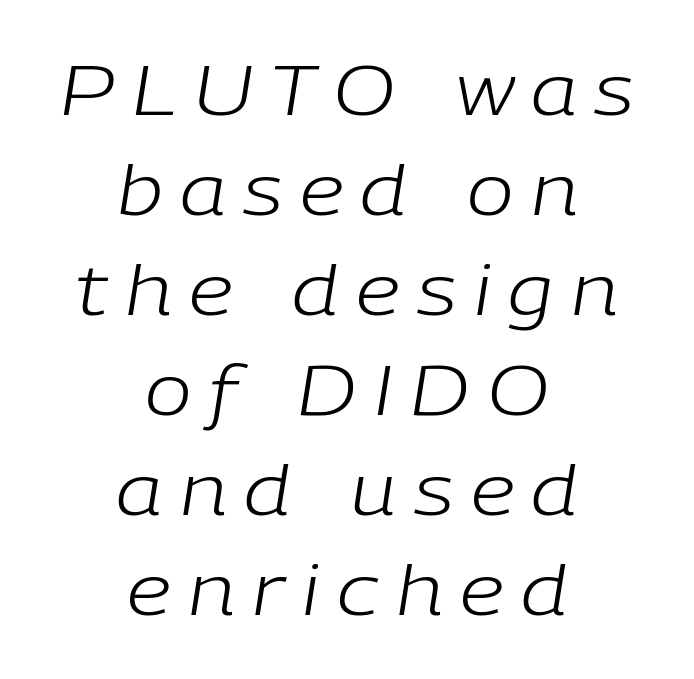
The image shows 70 px light type, italic (leaning right); set centered, normal line spacing (1.43x), unusually wide letter spacing (+0.25 em), not underlined; low stroke contrast and a medium x-height.
